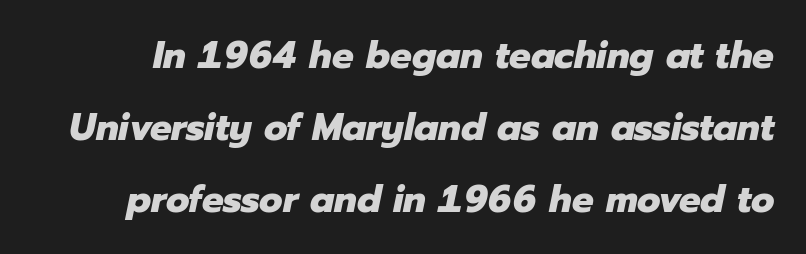
The image shows 38 px heavy type, italic (leaning right); set line spacing 1.89x, normal letter spacing, not underlined; low stroke contrast and a medium x-height.
